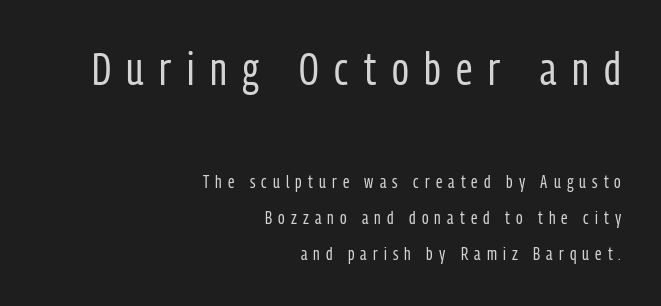
The image shows 46 px regular-weight, condensed sans-serif type, upright; set right-aligned, loose line spacing (2.02x), unusually wide letter spacing (+0.34 em), not underlined; the first (top) block is 2.56x larger; low stroke contrast and a medium x-height.
